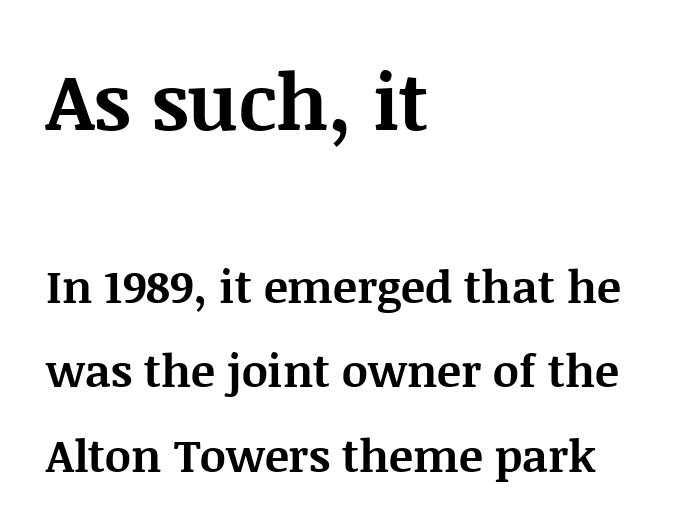
{"serif": "yes", "italic": "no", "bold": "yes", "weight": "bold", "width": "normal", "stroke_contrast": "medium", "x_height": "large", "monospaced": "no", "underline": "no", "align": "left", "line_spacing_ratio": 1.87, "letter_spacing": "normal", "letter_spacing_em": 0.0, "larger_block": "first", "size_ratio": 1.73, "glyph_px": 78}
